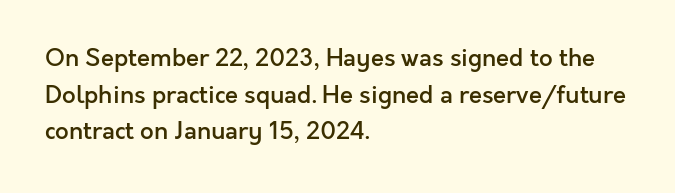
The image shows 24 px text type, upright; set left-aligned, normal line spacing (1.53x), normal letter spacing, not underlined.
